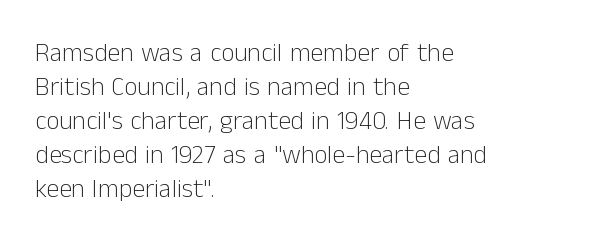
Descenders are the only things crossing below the line. All the whitespace from short lines collects on the right. Characters remain perfectly vertical along every line. The letters sit at their default tracking, neither squeezed nor spread.
